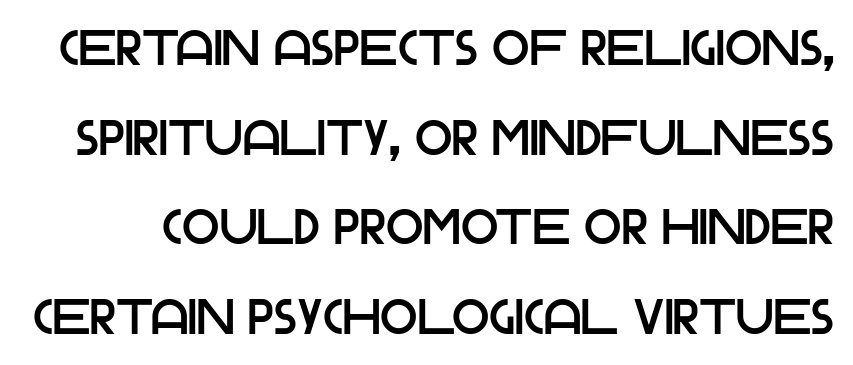
The image shows 49 px sans-serif type, upright; set line spacing 1.83x, normal letter spacing, not underlined; low stroke contrast and a large x-height.
